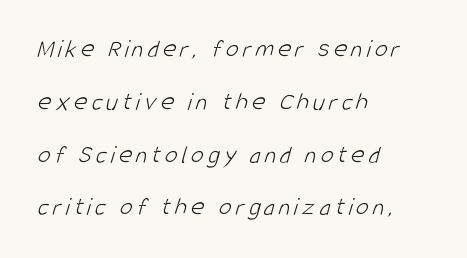
Horizontal bands of white between lines are thick stripes. These lines are set flush left with a ragged right edge. No heavy texture on the line: the type isn't bold. Any mark beneath the type? The region is blank.
